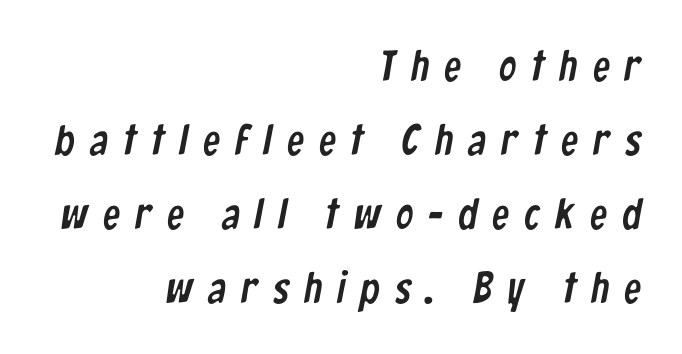
Q: Is the typeface a serif or a sans-serif typeface? A: Sans-serif.
Q: Is the text underlined? A: No.
Q: How is the paragraph aligned? A: Right-aligned.
Q: Is the spacing between letters normal or unusually wide? A: Unusually wide.
Q: Width (condensed, normal, or wide)? A: Condensed.
Q: Stroke contrast? A: Low.
Q: x-height? A: Medium.
Q: Monospaced? A: No.
